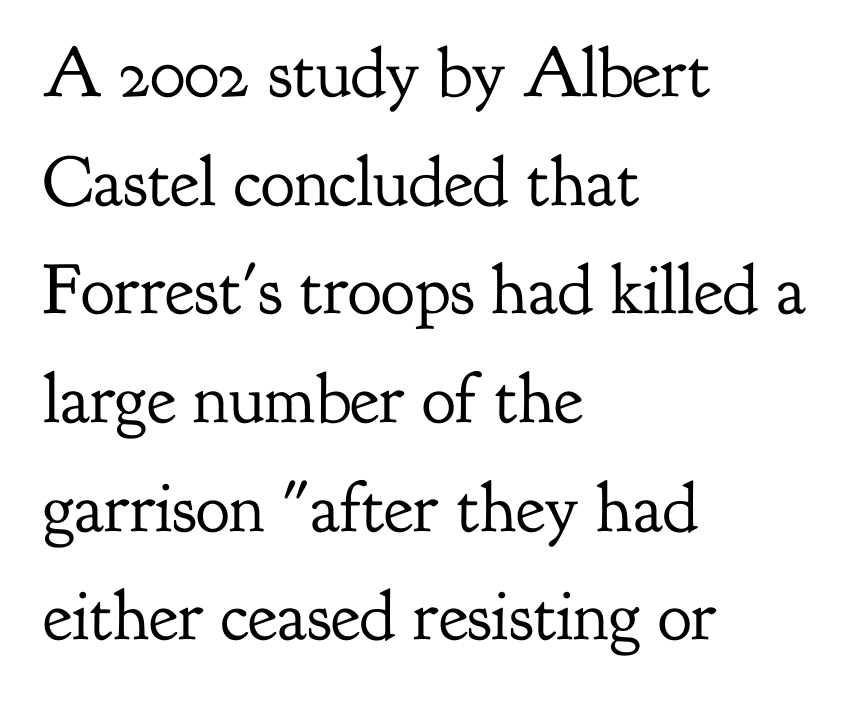
Rule under the text: the space is simply empty. The letters advance in unequal steps, a hallmark of proportional type. The leading is moderate, giving the passage an even texture. No extra ink here — the face is not bold. Line starts are locked; line ends wander. The rendering shows small feet on the letterforms — a serif design.
